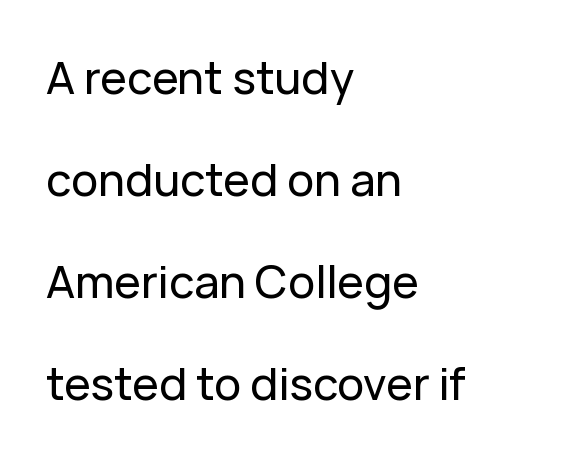
The image shows 45 px sans-serif type, upright; set left-aligned, loose line spacing (2.27x), normal letter spacing, not underlined; low stroke contrast and a medium x-height.
